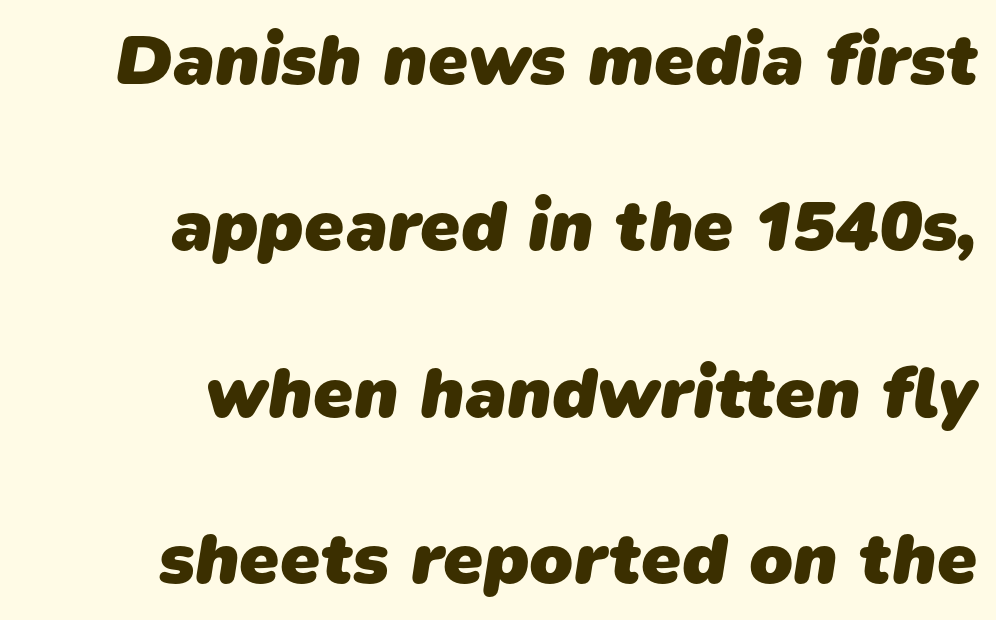
The image shows 72 px heavy sans-serif type; set right-aligned, loose line spacing (2.31x), normal letter spacing, not underlined; low stroke contrast and a medium x-height.
